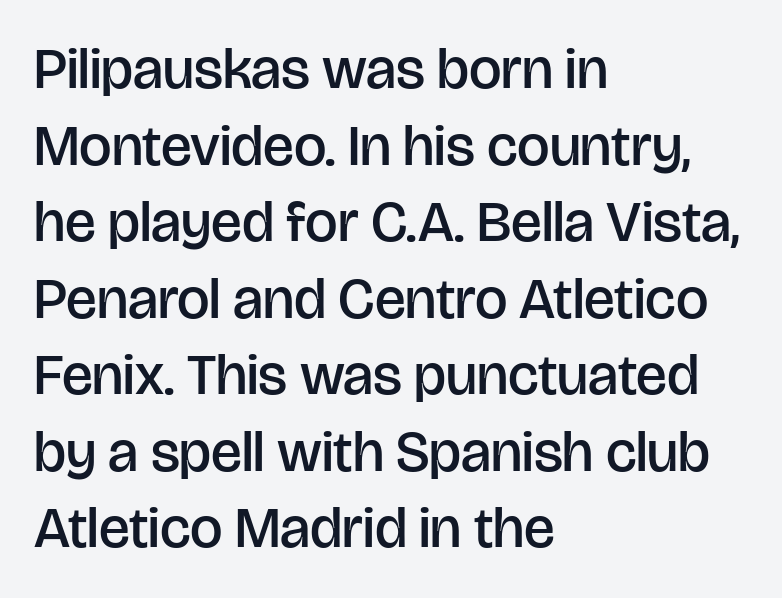
The image shows 58 px semibold sans-serif type, upright; set left-aligned, normal line spacing (1.32x), normal letter spacing, not underlined; low stroke contrast and a large x-height.
